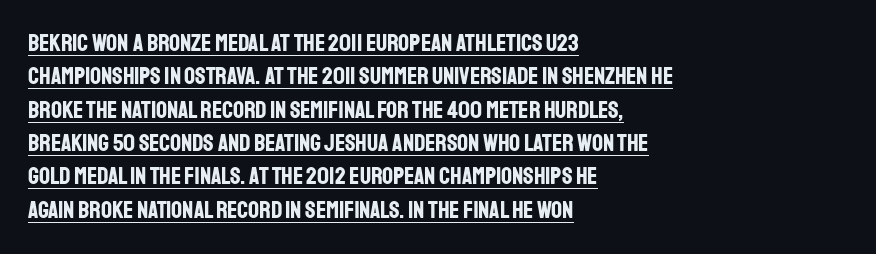
{"italic": "no", "bold": "yes", "underline": "yes", "align": "left", "line_spacing": "normal", "line_spacing_ratio": 1.39, "letter_spacing": "normal", "letter_spacing_em": 0.0, "glyph_px": 24}
